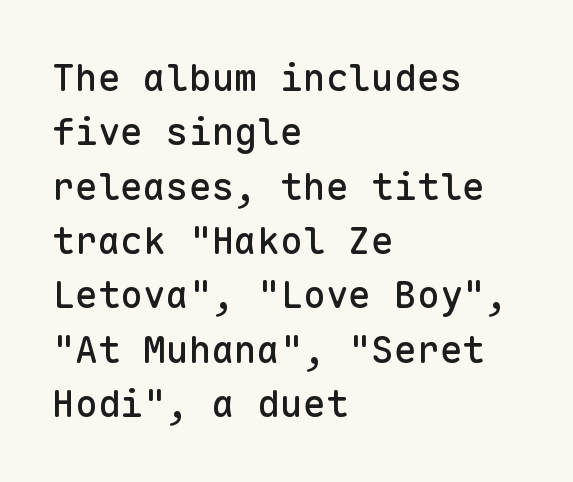
Italic: no, the glyphs are upright roman. Horizontal bands of white between lines are of average thickness. One-word summary of the alignment: left. Is this a fixed-width face? Yes — each glyph sits in an identical cell. Honestly, there is no underline to notice here at all. Look at the bottom of the vertical strokes: they stop flat, with no serifs.
